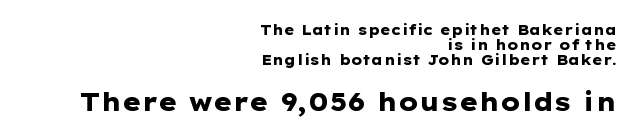
The image shows 25 px bold type, upright; set right-aligned, tight line spacing (1.08x), normal letter spacing, not underlined; the second (bottom) block is 1.79x larger.
